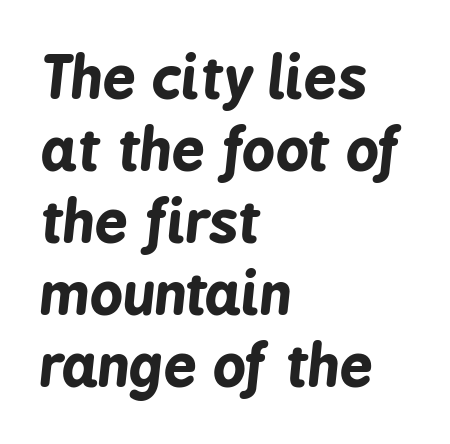
The image shows 58 px bold, condensed type, italic (leaning right); set left-aligned, line spacing 1.24x, normal letter spacing, not underlined; low stroke contrast and a medium x-height.
